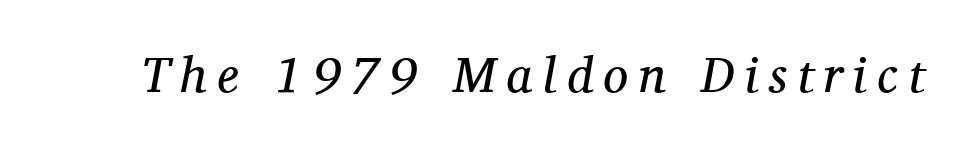
Q: Is the text bold? A: No.
Q: Is the text italic (slanted)? A: Yes, it leans right by about 11 degrees.
Q: Is the typeface a serif or a sans-serif typeface? A: Serif.
Q: Is the text underlined? A: No.
Q: Is the spacing between letters normal or unusually wide? A: Unusually wide.
Q: Width (condensed, normal, or wide)? A: Normal.
Q: Stroke contrast? A: Medium.
Q: x-height? A: Medium.
Q: Monospaced? A: No.
